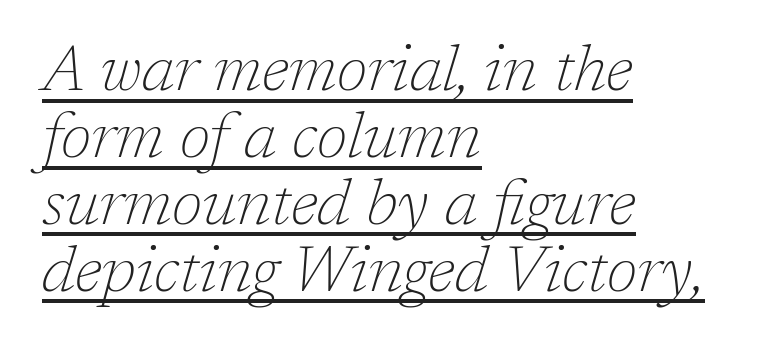
{"serif": "yes", "italic": "yes", "lean": "right", "slant_degrees": 17, "bold": "no", "weight": "thin", "width": "normal", "stroke_contrast": "low", "x_height": "medium", "monospaced": "no", "underline": "yes", "align": "left", "line_spacing": "tight", "line_spacing_ratio": 1.03, "letter_spacing": "normal", "letter_spacing_em": 0.0, "glyph_px": 65}
